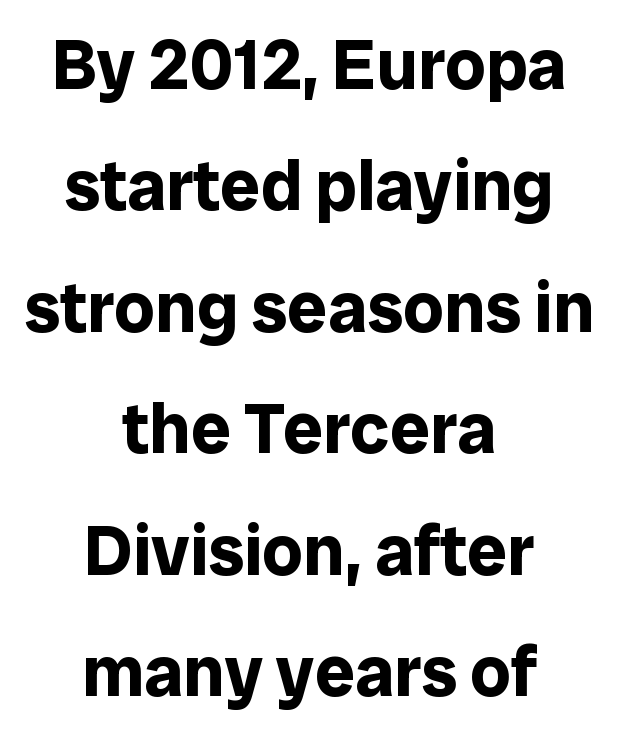
{"serif": "no", "italic": "no", "bold": "yes", "weight": "bold", "width": "normal", "stroke_contrast": "low", "x_height": "medium", "monospaced": "no", "underline": "no", "align": "center", "line_spacing_ratio": 1.71, "letter_spacing": "normal", "letter_spacing_em": 0.0, "glyph_px": 71}
